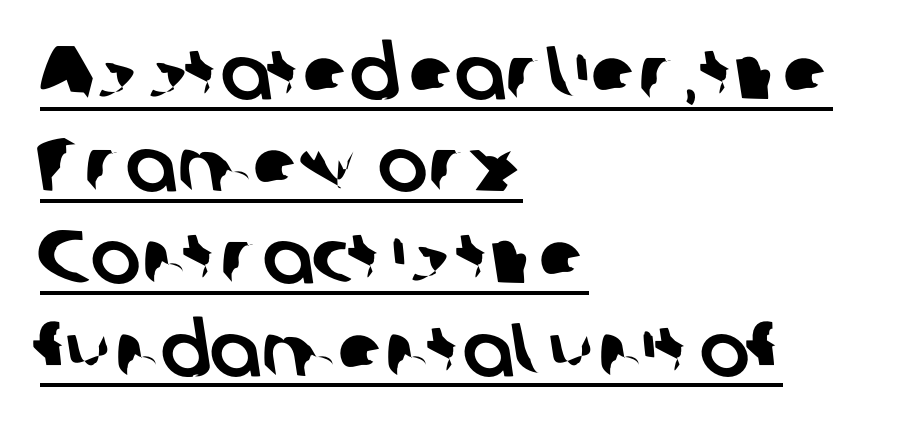
The image shows 75 px sans-serif type; set left-aligned, line spacing 1.23x, normal letter spacing, underlined; low stroke contrast and a medium x-height.
